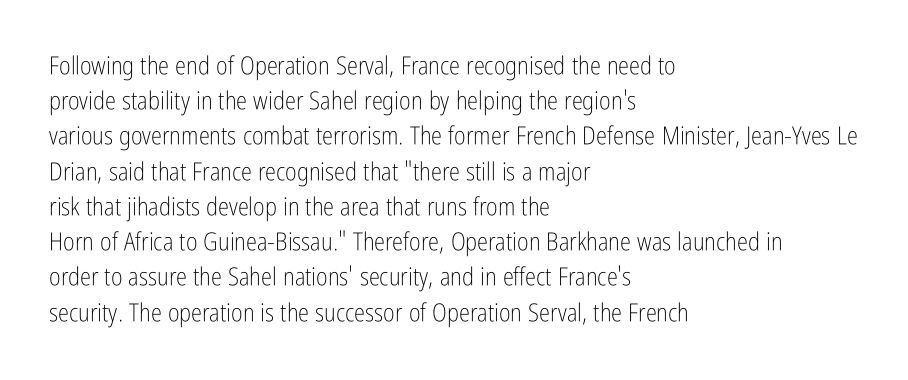
Weight: not bold — regular or lighter. Summary of vertical rhythm: regular, with standard interline spacing. Italic? Not at all — the glyphs are vertical. Words appear dense and cohesive because spacing is normal. Glance below the letters and you will spot only blank space.
